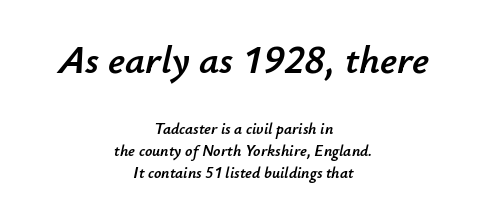
Q: Is the text italic (slanted)? A: Yes, it leans right by about 12 degrees.
Q: Is the text underlined? A: No.
Q: How is the paragraph aligned? A: Centered.
Q: Is the spacing between letters normal or unusually wide? A: Normal.
Q: Is the spacing between lines tight, normal or loose? A: Normal.
Q: Which block of text is set in a larger size, the first (top) or the second (bottom)? A: The first (top) one.
Q: Width (condensed, normal, or wide)? A: Normal.
Q: Stroke contrast? A: Low.
Q: x-height? A: Small.
Q: Monospaced? A: No.
